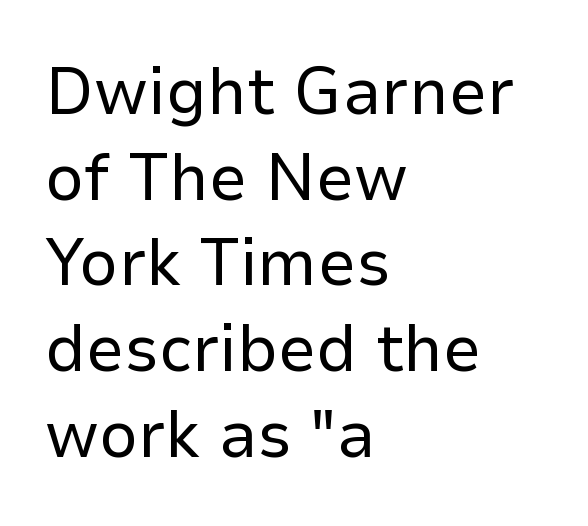
The image shows 68 px regular-weight sans-serif type, upright; set left-aligned, normal line spacing (1.26x), normal letter spacing, not underlined; low stroke contrast and a medium x-height.
